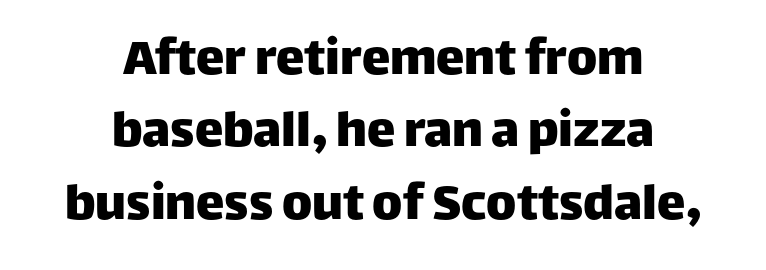
The image shows 57 px sans-serif type, upright; set centered, normal line spacing (1.27x), normal letter spacing, not underlined; low stroke contrast and a large x-height.
